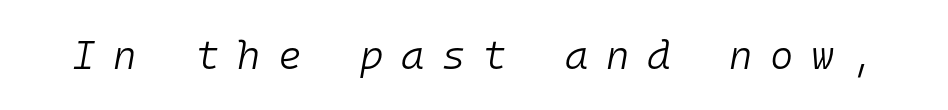
{"italic": "yes", "lean": "right", "slant_degrees": 10, "bold": "no", "weight": "light", "width": "normal", "stroke_contrast": "low", "x_height": "medium", "monospaced": "yes", "underline": "no", "letter_spacing": "wide", "letter_spacing_em": 0.44, "glyph_px": 40}
